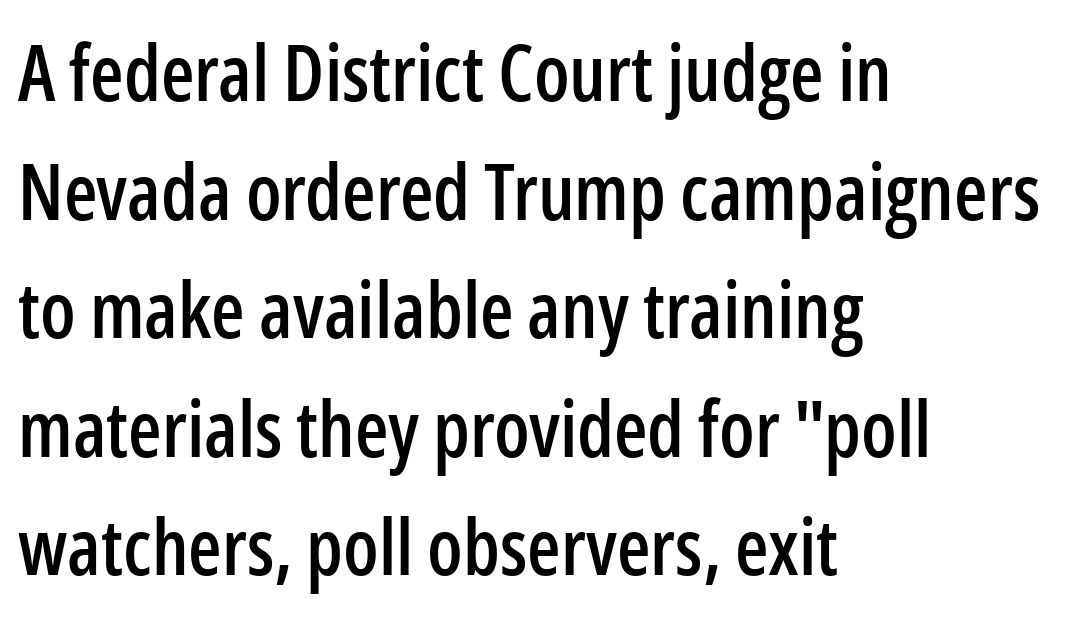
How are the letters spaced? Ordinarily, with no added tracking. Does the type have serifs? No, each stem ends abruptly. This is roman type, the default non-slanted kind. Each letter keeps its own natural width here, so spacing adapts to shape.
